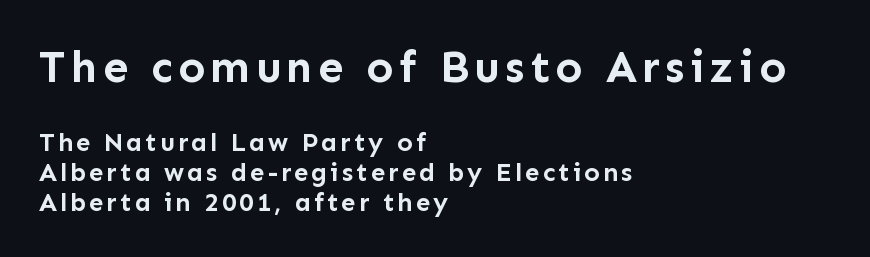
Q: Is the text bold? A: Yes.
Q: Is the text italic (slanted)? A: No, it is upright.
Q: Is the typeface a serif or a sans-serif typeface? A: Sans-serif.
Q: Is the text underlined? A: No.
Q: How is the paragraph aligned? A: Left-aligned.
Q: Is the spacing between lines tight, normal or loose? A: Tight.
Q: Which block of text is set in a larger size, the first (top) or the second (bottom)? A: The first (top) one.
Q: Width (condensed, normal, or wide)? A: Normal.
Q: Stroke contrast? A: Low.
Q: x-height? A: Medium.
Q: Monospaced? A: No.
